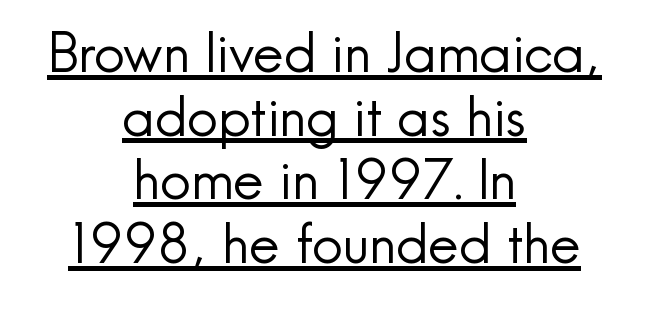
Between one letter and the next there's only the usual sliver of space. Notice how a bar underscores the lettering throughout. The type family on display is of the sans-serif kind. The compositor balanced each line on the midline. Here the designer chose a conventional face with non-uniform glyph widths.
